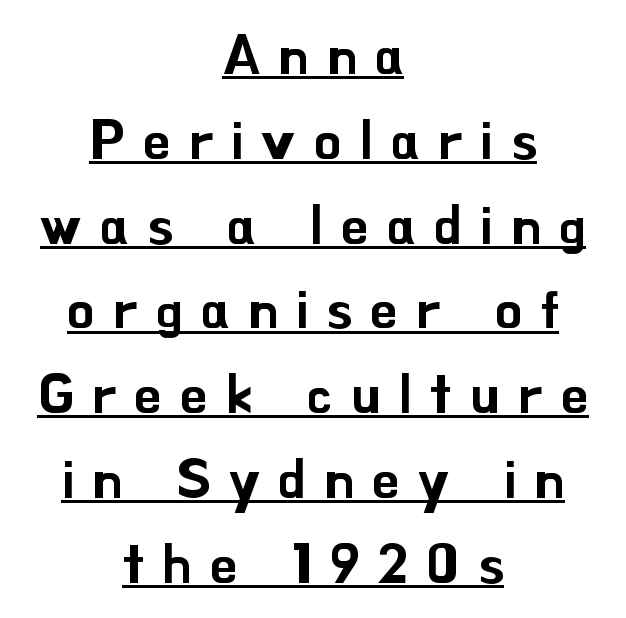
{"serif": "no", "italic": "no", "width": "normal", "stroke_contrast": "low", "x_height": "small", "monospaced": "no", "underline": "yes", "align": "center", "line_spacing": "normal", "line_spacing_ratio": 1.57, "letter_spacing": "wide", "letter_spacing_em": 0.34, "glyph_px": 54}
